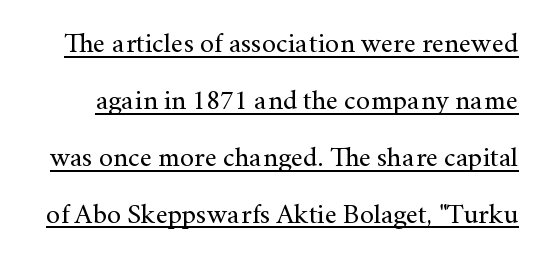
Descenders here cross a horizontal rule under the line. The vertical gap from one line to the next is large. Proportional: the letters do not fall into vertical columns. The line texture is even and compact thanks to regular tracking. A typesetter would mark this as roman, not italic. The designer went with a serif here, giving each stem small feet.
